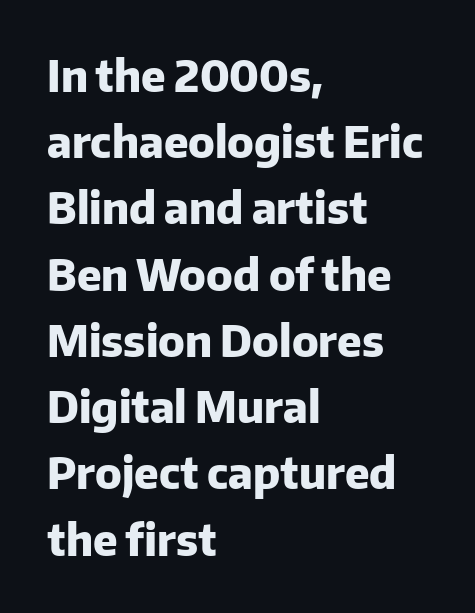
{"serif": "no", "italic": "no", "bold": "yes", "weight": "heavy", "width": "normal", "stroke_contrast": "low", "x_height": "medium", "monospaced": "no", "underline": "no", "align": "left", "line_spacing": "normal", "line_spacing_ratio": 1.54, "letter_spacing": "normal", "letter_spacing_em": 0.0, "glyph_px": 43}
